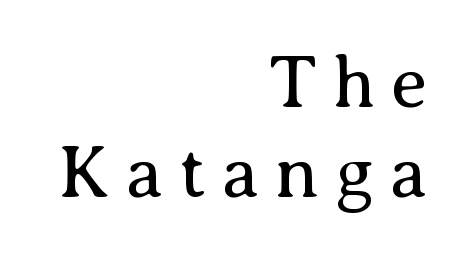
{"serif": "yes", "italic": "no", "bold": "no", "weight": "regular", "width": "normal", "stroke_contrast": "medium", "x_height": "medium", "monospaced": "no", "underline": "no", "align": "right", "line_spacing_ratio": 1.22, "letter_spacing": "wide", "letter_spacing_em": 0.21, "glyph_px": 74}
